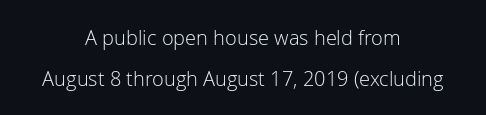
This sample is center-justified, so both line endings float freely. Stems and bowls with no extra thickness — not bold. In terms of leading, this rendering errs on the spacious side. Italic: no, the glyphs are upright roman. Look at the tracking — it's just the regular setting, nothing added.
